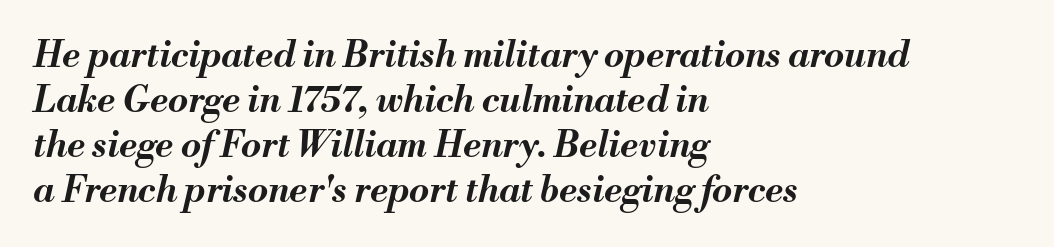
Q: Is the text bold? A: Yes.
Q: Is the text italic (slanted)? A: Yes, it leans right by about 13 degrees.
Q: Is the text underlined? A: No.
Q: How is the paragraph aligned? A: Left-aligned.
Q: Is the spacing between letters normal or unusually wide? A: Normal.
Q: Is the spacing between lines tight, normal or loose? A: Normal.
Q: Width (condensed, normal, or wide)? A: Normal.
Q: Stroke contrast? A: Medium.
Q: x-height? A: Small.
Q: Monospaced? A: No.
